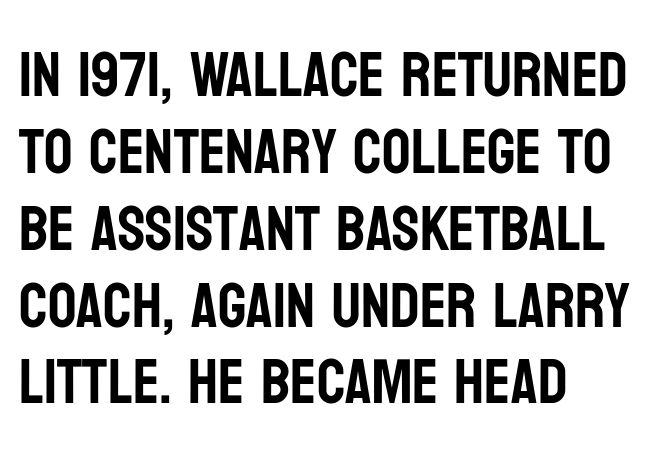
The image shows 63 px condensed sans-serif type, upright; set left-aligned, line spacing 1.22x, normal letter spacing, not underlined; low stroke contrast and a large x-height.
